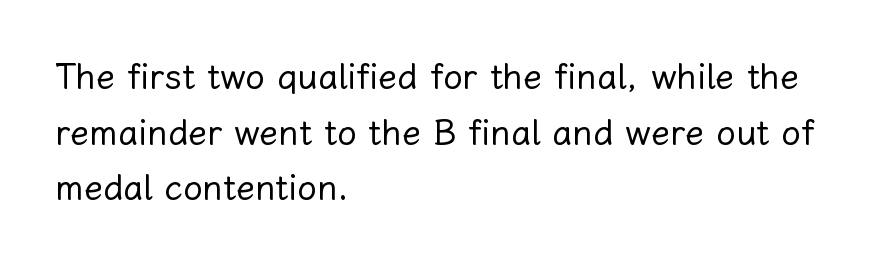
Q: Is the text bold? A: No.
Q: Is the text italic (slanted)? A: No, it is upright.
Q: Is the text underlined? A: No.
Q: How is the paragraph aligned? A: Left-aligned.
Q: Is the spacing between letters normal or unusually wide? A: Normal.
Q: Is the spacing between lines tight, normal or loose? A: Normal.
Q: Width (condensed, normal, or wide)? A: Normal.
Q: Stroke contrast? A: Low.
Q: x-height? A: Medium.
Q: Monospaced? A: No.
